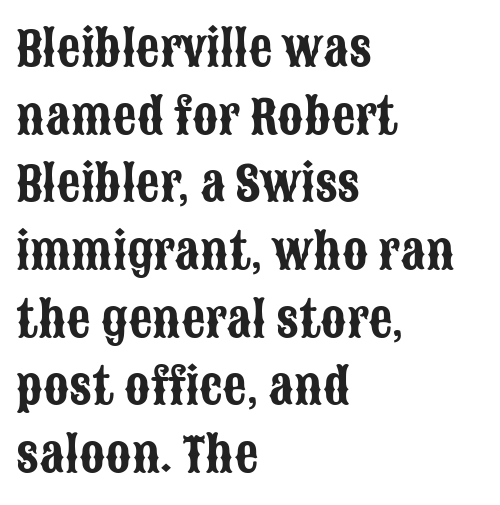
Interline gaps are of average width in this sample. Letterform terminals end flat and unadorned throughout the passage. Decoration check: the copy has no underline. Where is the straight margin? On the left.
